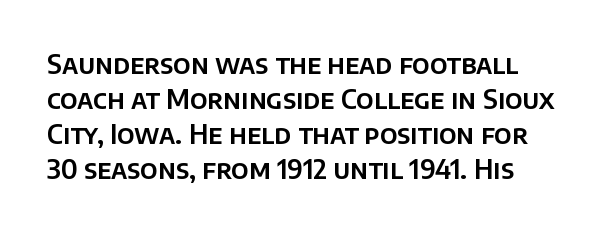
The image shows 26 px text type, upright; set normal line spacing (1.35x), normal letter spacing, not underlined.
